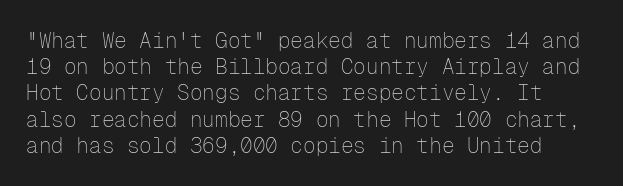
This reads as an unemphasized weight, regular at the heaviest. The letterforms sit shoulder to shoulder at normal distance. The string is rendered with underlining switched off. This sample uses an upright cut, with every glyph sitting square on the baseline. Reading down the column, the eye jumps a familiar distance to each next line.
